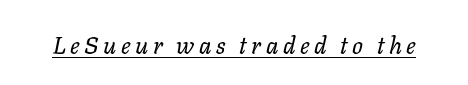
{"italic": "yes", "lean": "right", "slant_degrees": 11, "bold": "no", "underline": "yes", "glyph_px": 24}
